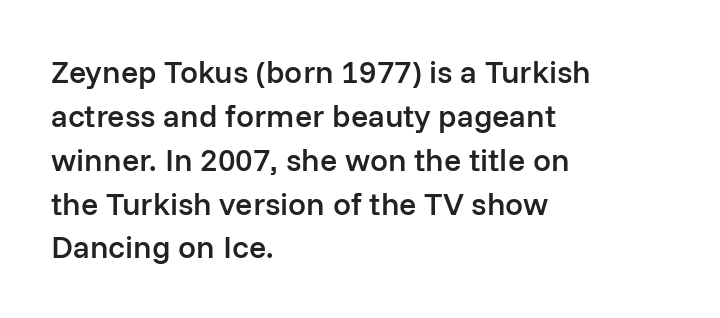
This sample uses an upright cut, with every glyph sitting square on the baseline. Left-aligned paragraph, ragged on the right. Descenders hang freely into open space. Is this a fixed-width face? No — the glyphs have proportional, varying widths. Moderately thickened strokes mark this as semibold type. Students, note that the glyphs here touch the page at normal intervals.
